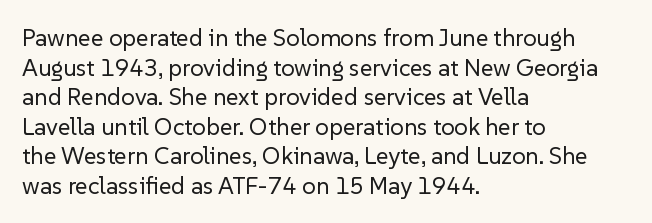
{"italic": "no", "bold": "no", "underline": "no", "align": "left", "line_spacing_ratio": 1.23, "letter_spacing": "normal", "letter_spacing_em": 0.0, "glyph_px": 24}
